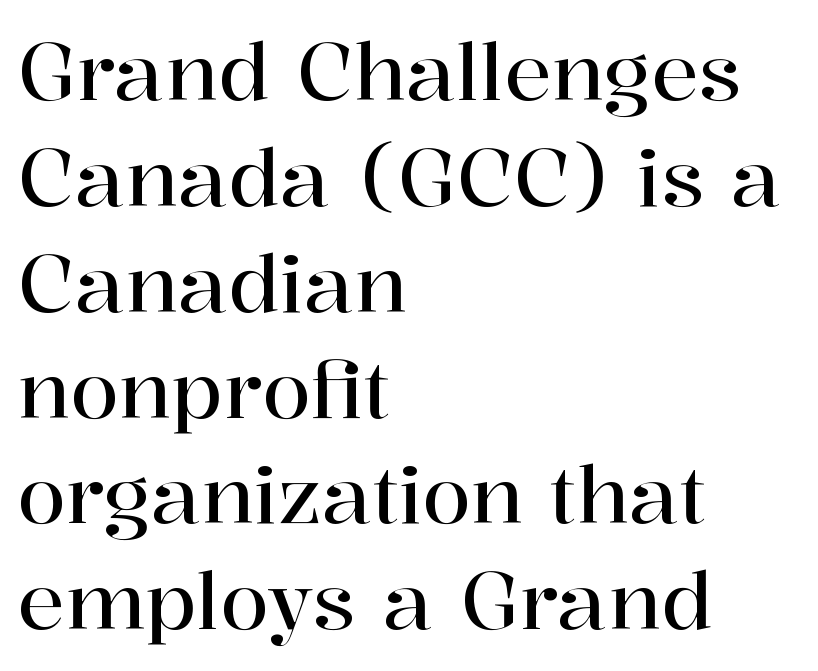
{"serif": "yes", "italic": "no", "width": "normal", "stroke_contrast": "high", "x_height": "medium", "monospaced": "no", "underline": "no", "align": "left", "line_spacing": "normal", "line_spacing_ratio": 1.34, "letter_spacing": "normal", "letter_spacing_em": 0.0, "glyph_px": 79}
